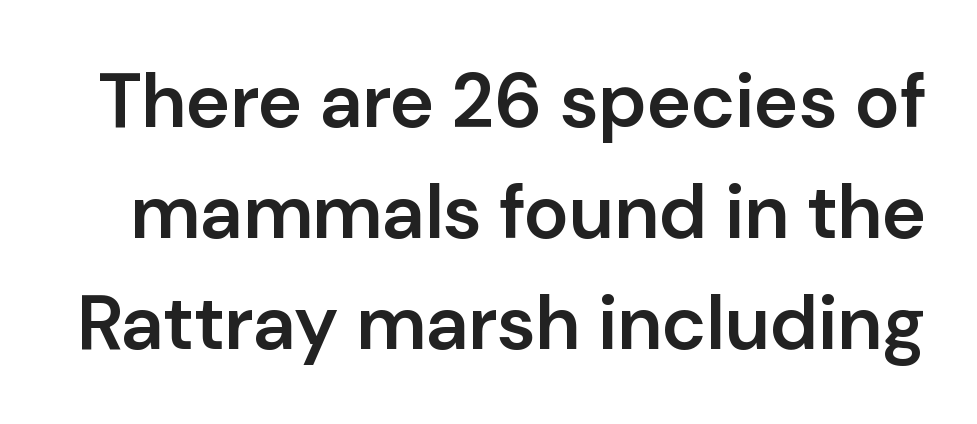
The image shows 76 px semibold sans-serif type, upright; set normal line spacing (1.46x), normal letter spacing, not underlined; low stroke contrast and a medium x-height.
